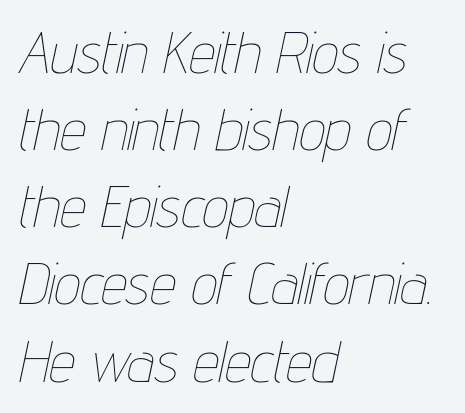
Leading: standard. The ragged edge is on the right, which tells us the setting is flush left. Clear beneath every line of the passage. If you drew a line through each stem, it would be angled.
